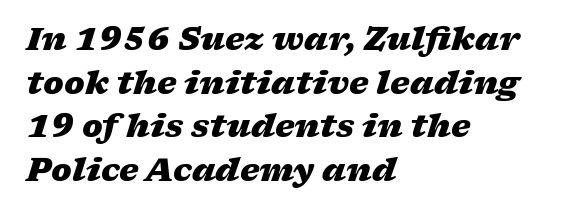
Notice how the stems are inclined rather than vertical — that's the hallmark of italics. Caption: multi-line text, flush left, ragged right. The tracking reads as untouched default to a designer's eye. Clear beneath every line of the passage. Heavy, bold letterforms.
